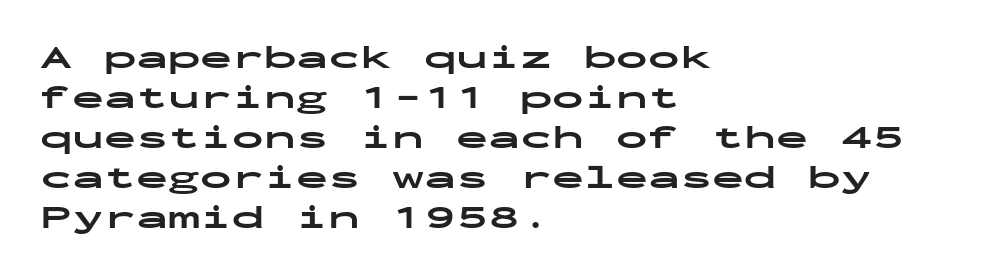
Designer's note — italics off, roman on. Emphasis by weight is at full strength: bold. The characters display no serif detailing; their extremities are plain. Regarding leading, the lines here are spaced in the standard way.
